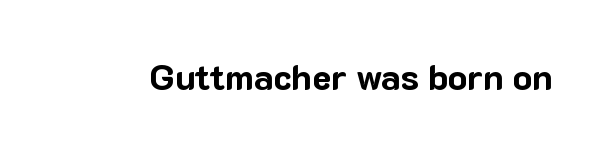
This sample uses plain, unmodified letter spacing. Examine the stroke ends and you'll find no serifs. Spacing verdict: proportional, widths tailored to each character. The specimen reads as upright at a glance.
